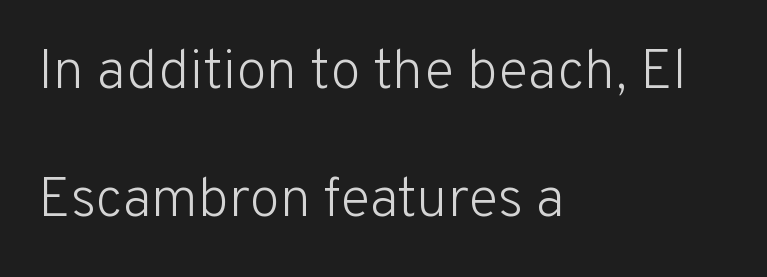
Tracking here is standard; glyphs follow each other at the usual distance. Do the characters align in a grid? No, the font is proportional. The lettering stays uniformly vertical, giving the passage a roman look. Rows of type keep a wide berth in the vertical direction.
